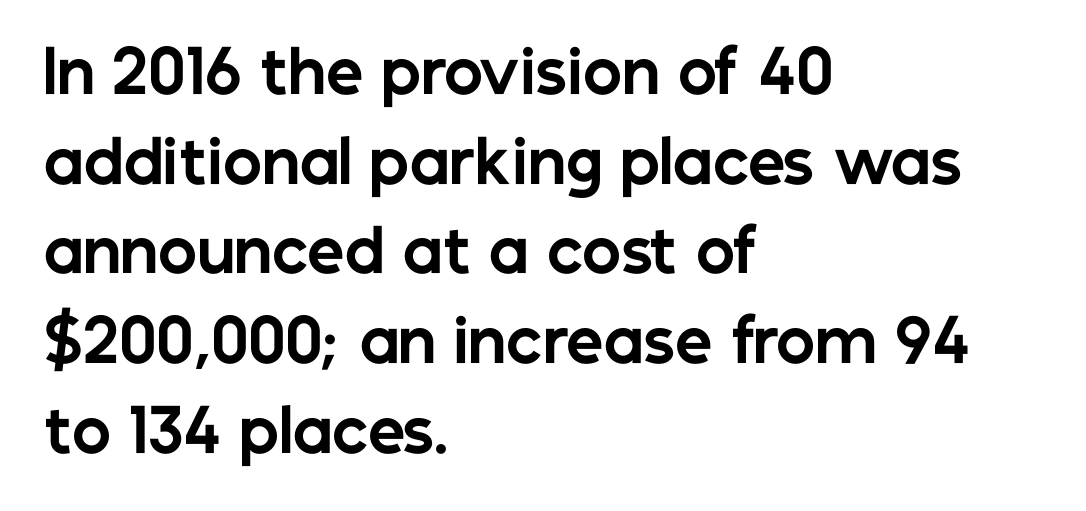
{"serif": "no", "italic": "no", "bold": "yes", "weight": "bold", "width": "normal", "stroke_contrast": "low", "x_height": "medium", "monospaced": "no", "underline": "no", "align": "left", "line_spacing": "normal", "line_spacing_ratio": 1.52, "letter_spacing": "normal", "letter_spacing_em": 0.0, "glyph_px": 59}
